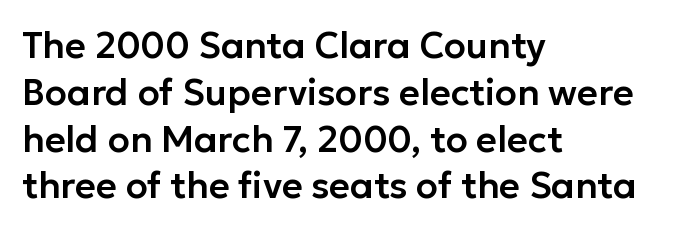
Honestly, the row spacing looks completely unremarkable. This is the regular roman posture of the typeface. Underline: absent. The horizontal fit of the characters is conventional and even.
